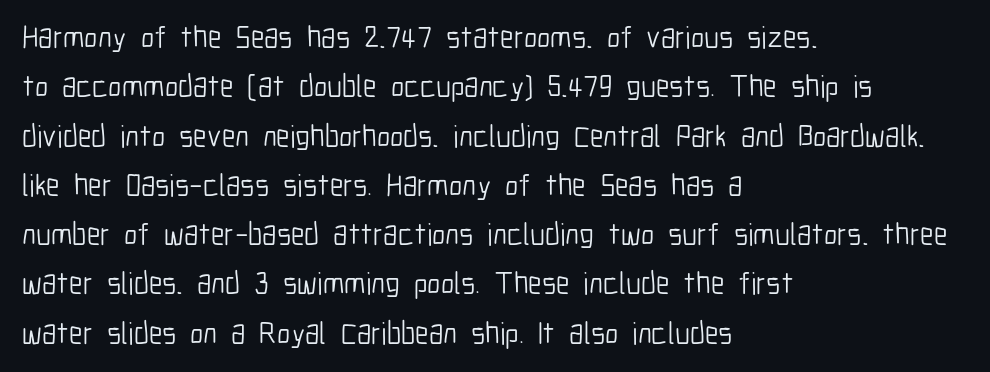
{"serif": "no", "italic": "no", "bold": "no", "weight": "light", "width": "condensed", "stroke_contrast": "low", "x_height": "medium", "monospaced": "no", "underline": "no", "align": "left", "line_spacing": "normal", "line_spacing_ratio": 1.59, "letter_spacing": "normal", "letter_spacing_em": 0.0, "glyph_px": 31}
